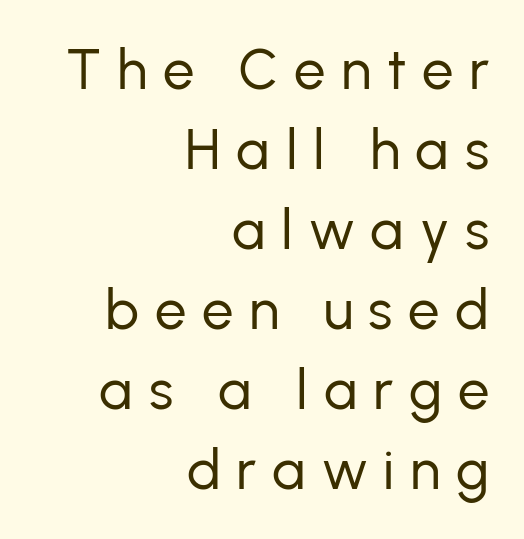
{"serif": "no", "italic": "no", "bold": "no", "weight": "regular", "width": "normal", "stroke_contrast": "low", "x_height": "medium", "monospaced": "no", "underline": "no", "align": "right", "line_spacing": "normal", "line_spacing_ratio": 1.43, "letter_spacing": "wide", "letter_spacing_em": 0.28, "glyph_px": 56}
